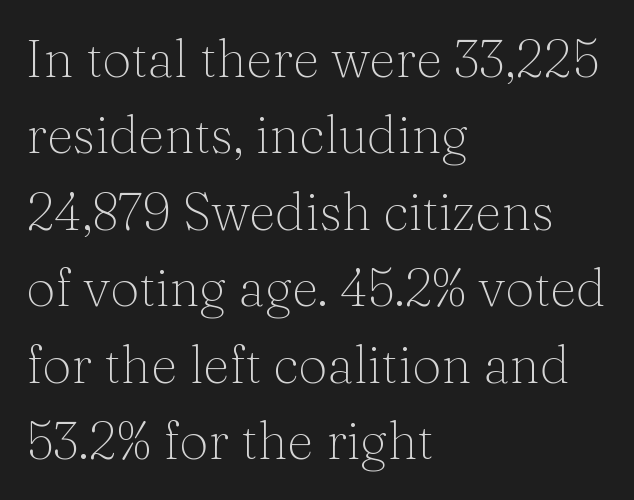
The image shows 52 px thin serif type, upright; set left-aligned, normal line spacing (1.47x), normal letter spacing, not underlined; medium stroke contrast and a medium x-height.
